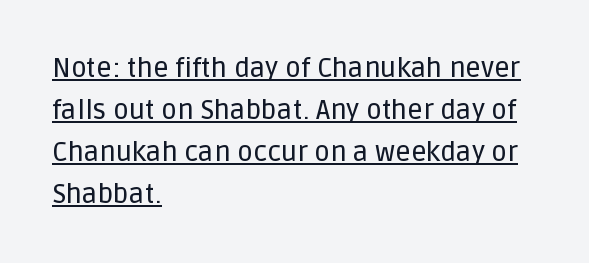
How would I describe the line gaps? Plain and ordinary. Caption: standard tracking, unaltered. The lettering stays uniformly vertical, giving the passage a roman look. The rendering anchors every line to the left-hand side. Somebody hit Ctrl+U on this one — the words are underlined.
